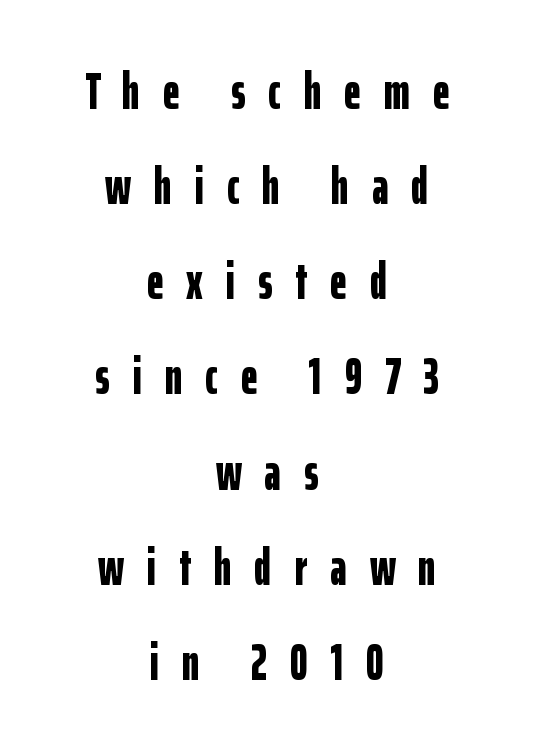
Q: Is the text bold? A: Yes.
Q: Is the text italic (slanted)? A: No, it is upright.
Q: Is the typeface a serif or a sans-serif typeface? A: Sans-serif.
Q: Is the text underlined? A: No.
Q: How is the paragraph aligned? A: Centered.
Q: Is the spacing between letters normal or unusually wide? A: Unusually wide.
Q: Width (condensed, normal, or wide)? A: Condensed.
Q: Stroke contrast? A: Low.
Q: x-height? A: Medium.
Q: Monospaced? A: No.
